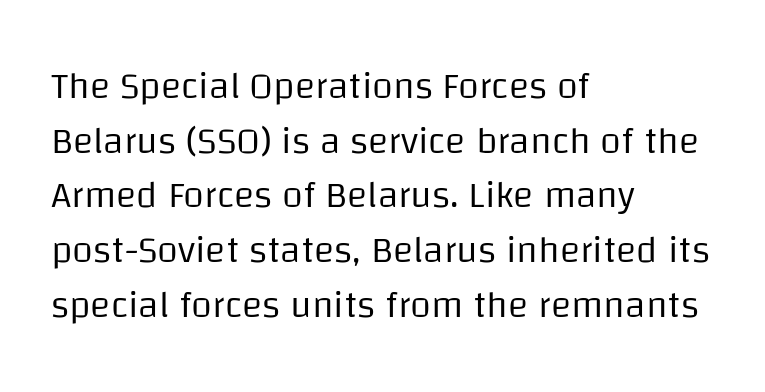
The letters advance in unequal steps, a hallmark of proportional type. The line texture is even and compact thanks to regular tracking. Is the block centered? No — it sits flush against the left margin. Serifs: no, the terminals of the letterforms are clean. Unbolded letterforms with no extra heft.
